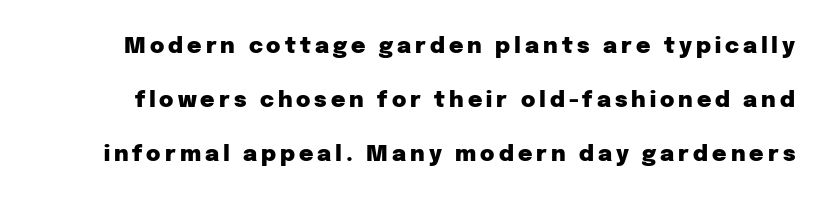
Q: Is the text bold? A: Yes.
Q: Is the text italic (slanted)? A: No, it is upright.
Q: Is the text underlined? A: No.
Q: Is the spacing between lines tight, normal or loose? A: Loose.
